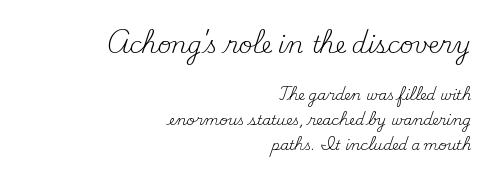
Between one letter and the next there's only the usual sliver of space. The font sits on the lighter half of the weight spectrum, regular included. The block sitting higher on the canvas is the one with enlarged characters.
